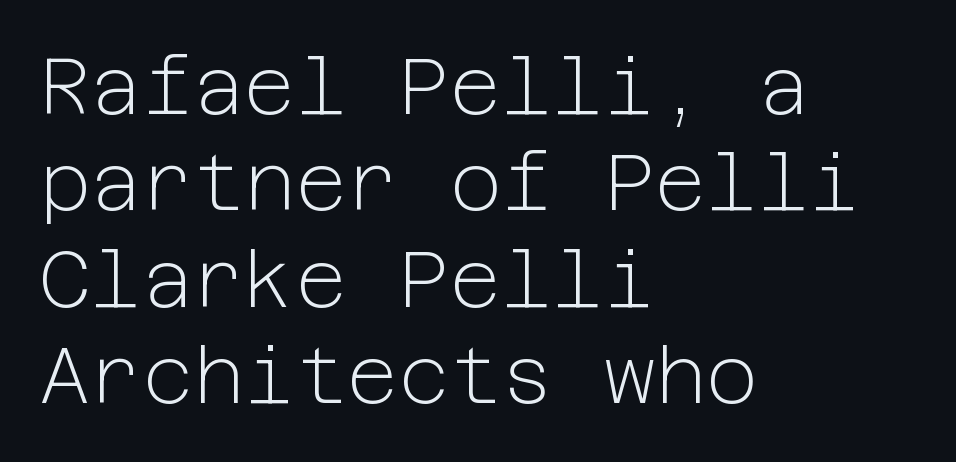
{"serif": "no", "italic": "no", "bold": "no", "weight": "light", "width": "normal", "stroke_contrast": "low", "x_height": "medium", "underline": "no", "align": "left", "line_spacing_ratio": 1.22, "letter_spacing": "normal", "letter_spacing_em": 0.0, "glyph_px": 79}
